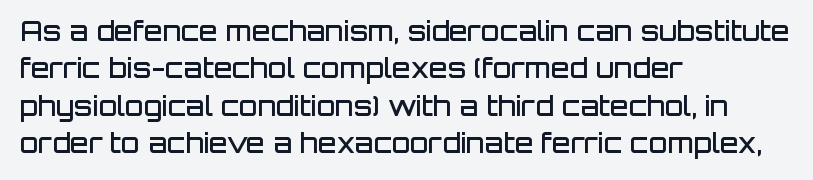
Rendered with straight, roman letterforms. This is moderately heavy type, rendered in semibold. Unmarked baselines from the first word to the last. If you measured baseline to baseline, you'd find a middling distance. Each word holds together tightly as a unit, with standard inter-letter gaps. Teacher's note: observe the even left margin — that is flush-left alignment.
